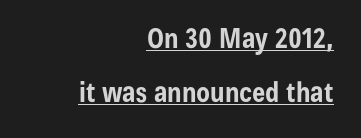
Q: Is the text bold? A: Yes.
Q: Is the text italic (slanted)? A: No, it is upright.
Q: Is the typeface a serif or a sans-serif typeface? A: Sans-serif.
Q: Is the text underlined? A: Yes.
Q: How is the paragraph aligned? A: Right-aligned.
Q: Is the spacing between letters normal or unusually wide? A: Normal.
Q: Is the spacing between lines tight, normal or loose? A: Loose.
Q: Width (condensed, normal, or wide)? A: Condensed.
Q: Stroke contrast? A: Low.
Q: x-height? A: Medium.
Q: Monospaced? A: No.
